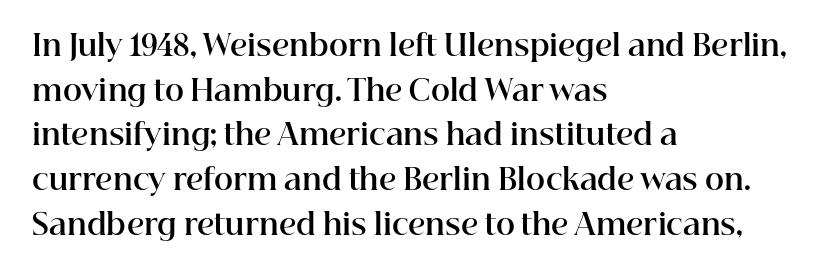
The image shows 29 px bold serif type, upright; set left-aligned, normal line spacing (1.54x), normal letter spacing, not underlined; high stroke contrast and a medium x-height.
